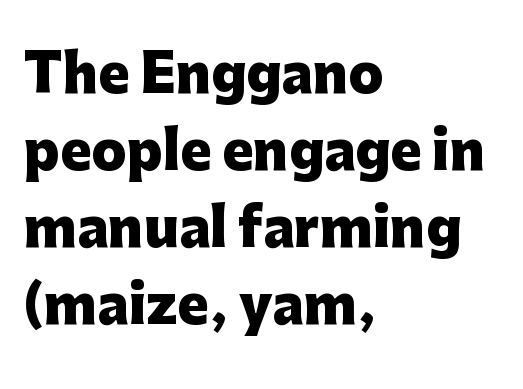
Q: Is the text bold? A: Yes.
Q: Is the text italic (slanted)? A: No, it is upright.
Q: Is the typeface a serif or a sans-serif typeface? A: Sans-serif.
Q: Is the text underlined? A: No.
Q: How is the paragraph aligned? A: Left-aligned.
Q: Is the spacing between letters normal or unusually wide? A: Normal.
Q: Is the spacing between lines tight, normal or loose? A: Normal.
Q: Width (condensed, normal, or wide)? A: Normal.
Q: Stroke contrast? A: Low.
Q: x-height? A: Medium.
Q: Monospaced? A: No.
